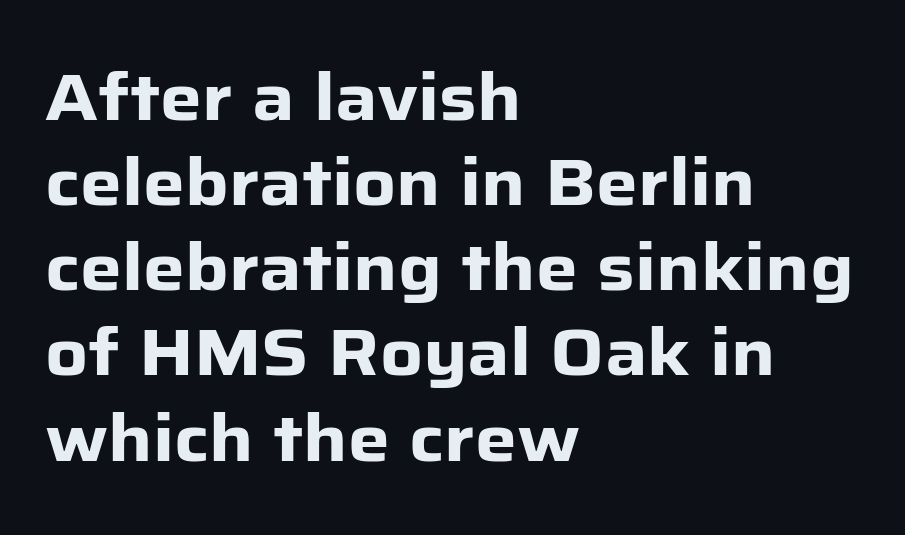
Each word holds together tightly as a unit, with standard inter-letter gaps. The font is running at its bold setting. Whoever set this chose a conventional vertical rhythm. Rendered with straight, roman letterforms.
